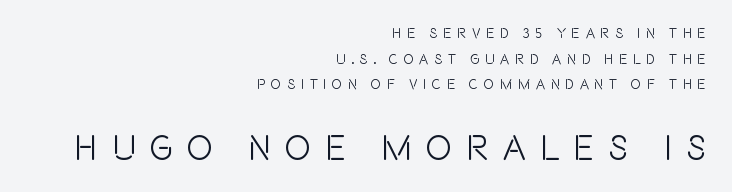
The image shows 35 px condensed sans-serif type, upright; set right-aligned, line spacing 1.83x, unusually wide letter spacing (+0.4 em), not underlined; the second (bottom) block is 2.5x larger; a large x-height.
